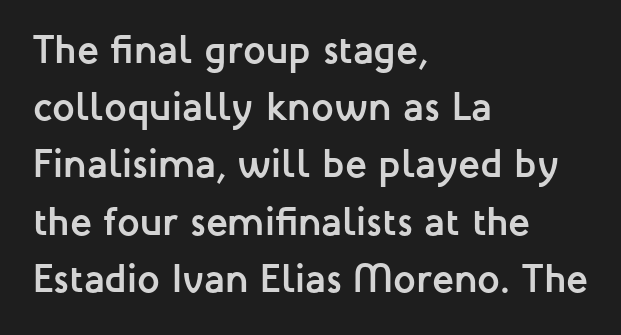
This sample has the flowing, uneven cadence of proportional lettering. This sample uses an upright cut, with every glyph sitting square on the baseline. Words appear dense and cohesive because spacing is normal. A typesetter would call this leading conventional body-copy spacing. In CSS terms this would be text-align: left. This is sans-serif lettering, the kind often seen on screens and signage.
